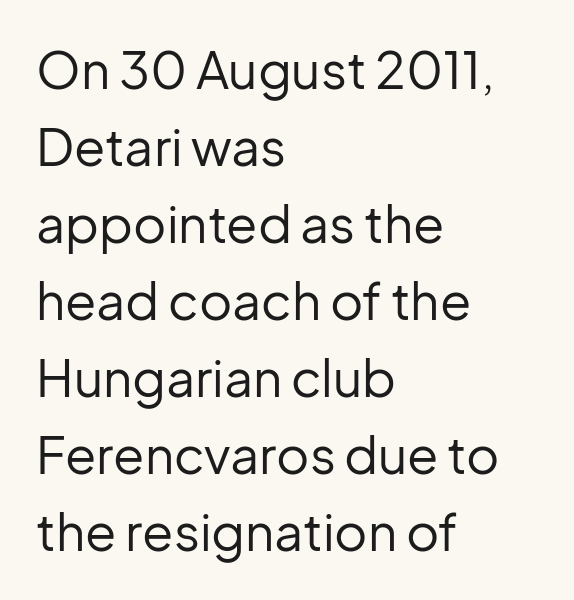
The image shows 51 px regular-weight sans-serif type, upright; set left-aligned, normal line spacing (1.51x), normal letter spacing, not underlined; low stroke contrast and a medium x-height.
